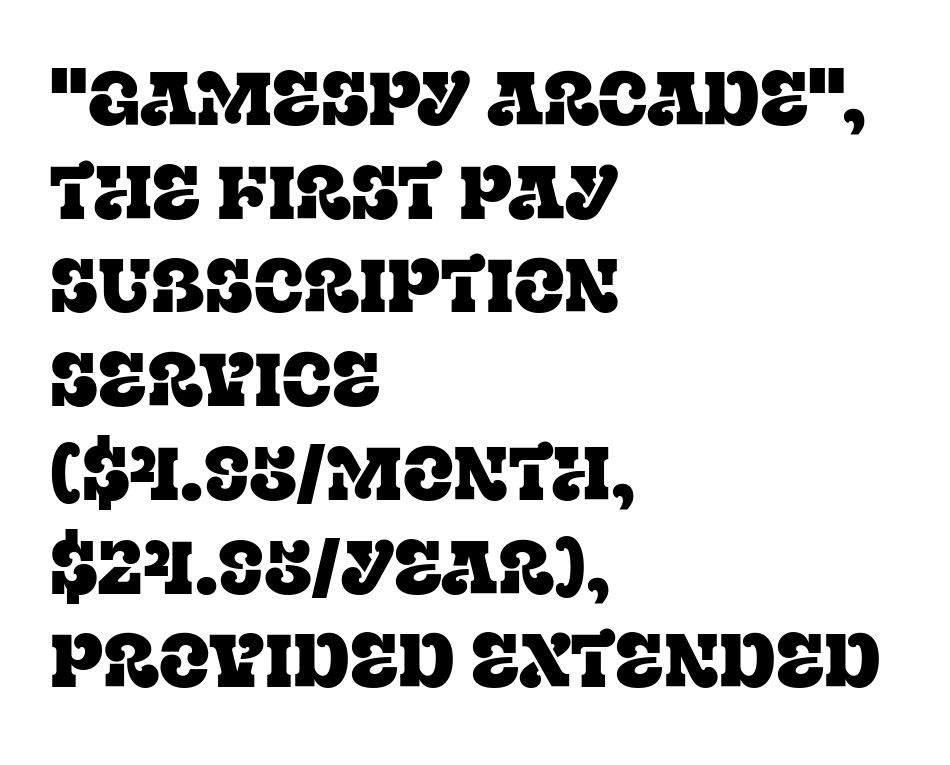
The image shows 75 px serif type, upright; set left-aligned, normal line spacing (1.25x), normal letter spacing, not underlined; low stroke contrast and a large x-height.
